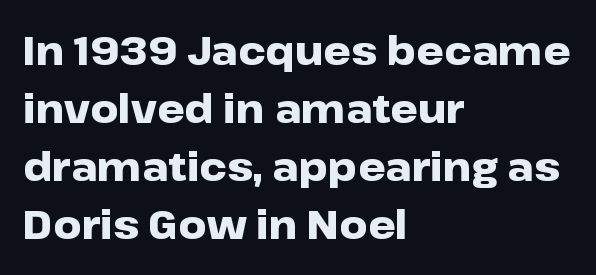
The image shows 39 px heavy, wide sans-serif type, upright; set left-aligned, normal line spacing (1.49x), normal letter spacing, not underlined; low stroke contrast and a medium x-height.
